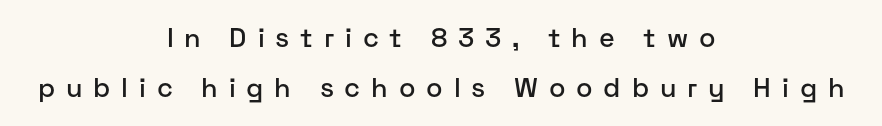
Q: Is the text italic (slanted)? A: No, it is upright.
Q: Is the text underlined? A: No.
Q: How is the paragraph aligned? A: Centered.
Q: Is the spacing between letters normal or unusually wide? A: Unusually wide.
